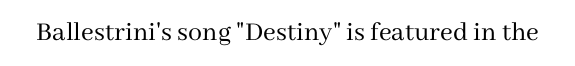
{"serif": "yes", "italic": "no", "bold": "no", "weight": "regular", "width": "normal", "stroke_contrast": "medium", "x_height": "medium", "monospaced": "no", "underline": "no", "letter_spacing": "normal", "letter_spacing_em": 0.0, "glyph_px": 28}
